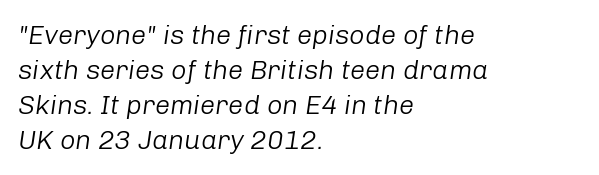
These lines are set flush left with a ragged right edge. Horizontal bands of white between lines are of average thickness. Unbolded letterforms with no extra heft. Words float on clear page, feet unadorned. Notice how the stems are inclined rather than vertical — that's the hallmark of italics.
